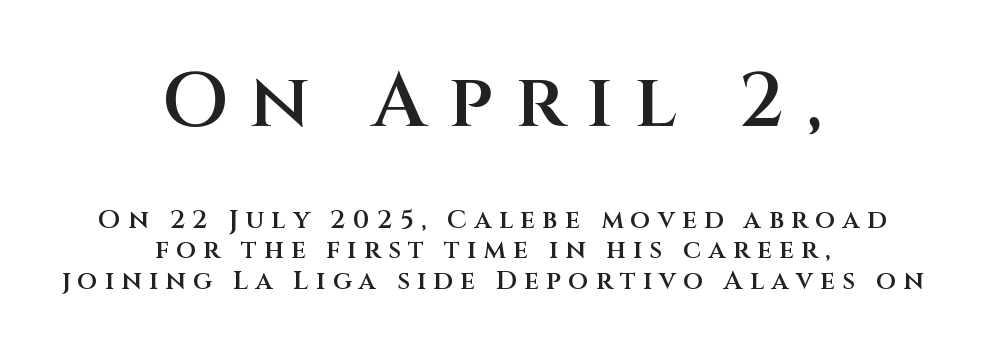
The image shows 77 px semibold sans-serif type, upright; set centered, line spacing 1.17x, unusually wide letter spacing (+0.28 em), not underlined; the first (top) block is 2.96x larger; medium stroke contrast and a large x-height.
